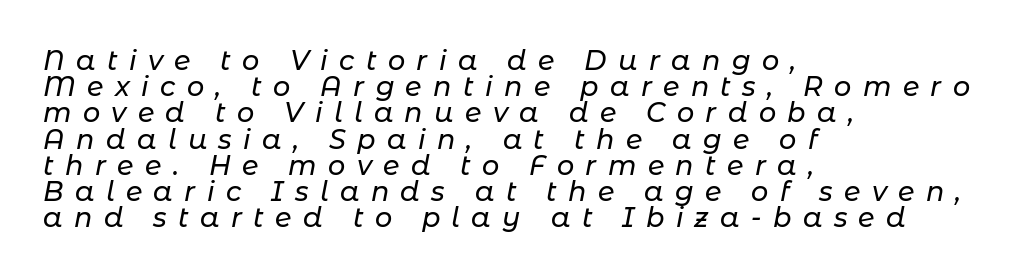
{"italic": "yes", "lean": "right", "slant_degrees": 11, "underline": "no", "align": "left", "line_spacing": "tight", "line_spacing_ratio": 0.97, "letter_spacing": "wide", "letter_spacing_em": 0.42, "glyph_px": 27}
